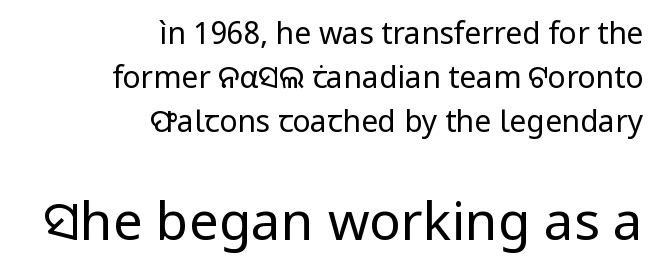
The image shows 53 px regular-weight sans-serif type, upright; set right-aligned, normal line spacing (1.47x), normal letter spacing, not underlined; the second (bottom) block is 1.77x larger; low stroke contrast and a medium x-height.
